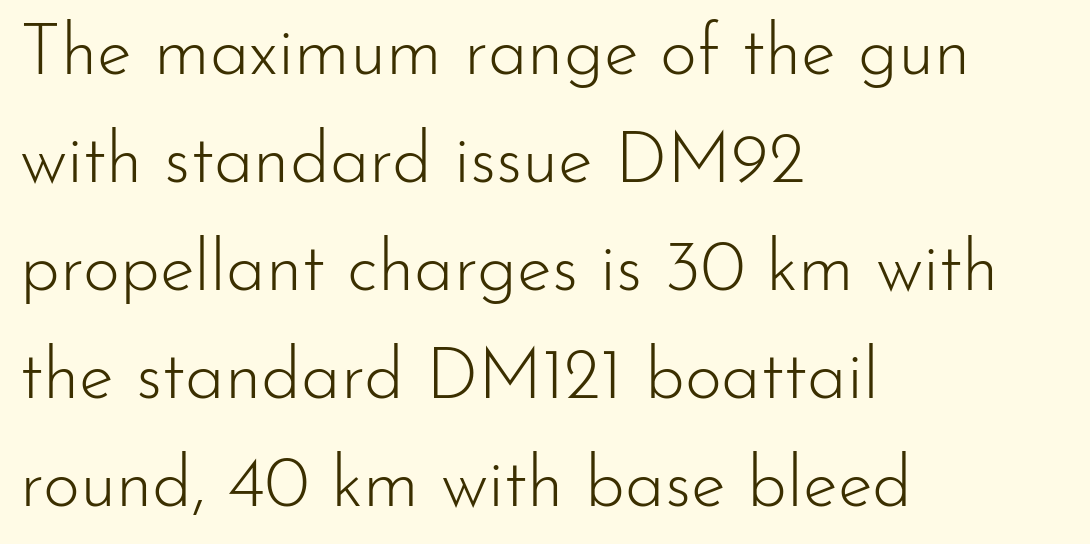
The image shows 71 px light sans-serif type, upright; set left-aligned, normal line spacing (1.52x), normal letter spacing, not underlined; low stroke contrast and a small x-height.
